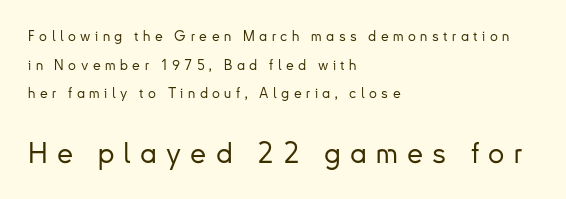
The image shows 29 px sans-serif type, upright; set left-aligned, loose line spacing (2.05x), unusually wide letter spacing (+0.32 em), not underlined; the second (bottom) block is 2.07x larger; low stroke contrast and a small x-height.
